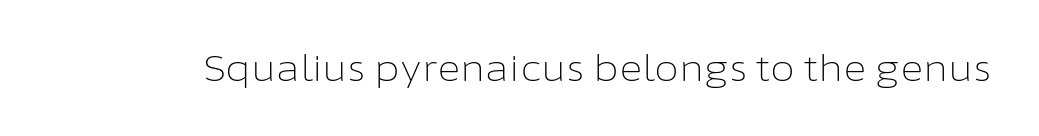
Q: Is the text bold? A: No.
Q: Is the text italic (slanted)? A: No, it is upright.
Q: Is the typeface a serif or a sans-serif typeface? A: Sans-serif.
Q: Is the text underlined? A: No.
Q: Is the spacing between letters normal or unusually wide? A: Normal.
Q: Width (condensed, normal, or wide)? A: Normal.
Q: Stroke contrast? A: Low.
Q: x-height? A: Medium.
Q: Monospaced? A: No.
